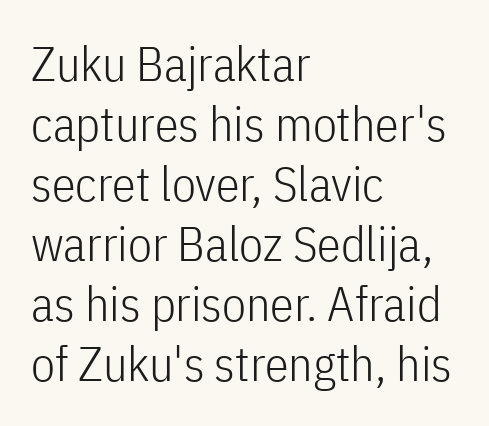
Q: Is the text bold? A: No.
Q: Is the text italic (slanted)? A: No, it is upright.
Q: Is the typeface a serif or a sans-serif typeface? A: Sans-serif.
Q: Is the text underlined? A: No.
Q: How is the paragraph aligned? A: Left-aligned.
Q: Is the spacing between letters normal or unusually wide? A: Normal.
Q: Is the spacing between lines tight, normal or loose? A: Normal.
Q: Width (condensed, normal, or wide)? A: Condensed.
Q: Stroke contrast? A: Low.
Q: x-height? A: Medium.
Q: Monospaced? A: No.
